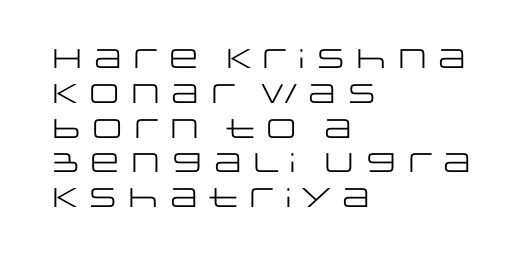
{"italic": "no", "bold": "no", "underline": "no", "align": "left", "line_spacing": "normal", "line_spacing_ratio": 1.29, "letter_spacing": "normal", "letter_spacing_em": 0.0, "glyph_px": 27}
